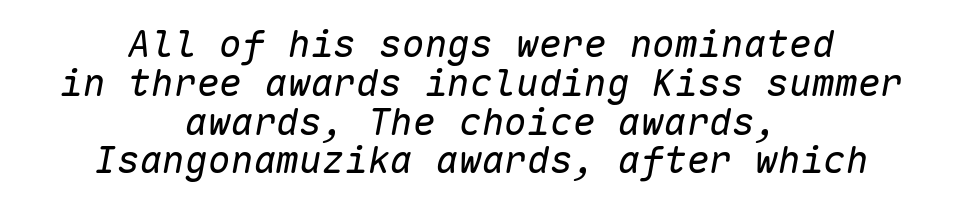
The image shows 38 px regular-weight type, italic (leaning right), monospaced; set centered, tight line spacing (1.02x), normal letter spacing, not underlined; low stroke contrast and a medium x-height.
